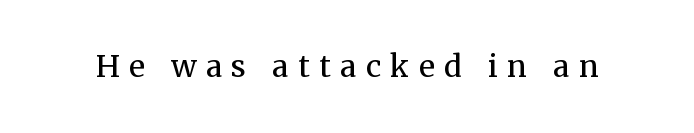
{"serif": "yes", "italic": "no", "bold": "no", "weight": "regular", "width": "normal", "stroke_contrast": "medium", "x_height": "medium", "monospaced": "no", "underline": "no", "letter_spacing": "wide", "letter_spacing_em": 0.32, "glyph_px": 30}
